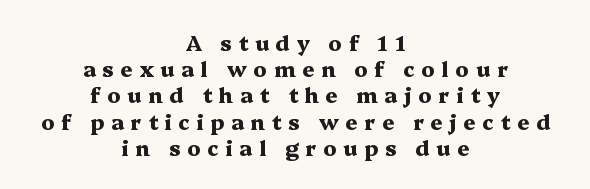
Q: Is the text bold? A: Yes.
Q: Is the text italic (slanted)? A: No, it is upright.
Q: Is the text underlined? A: No.
Q: How is the paragraph aligned? A: Centered.
Q: Is the spacing between letters normal or unusually wide? A: Unusually wide.
Q: Is the spacing between lines tight, normal or loose? A: Normal.
